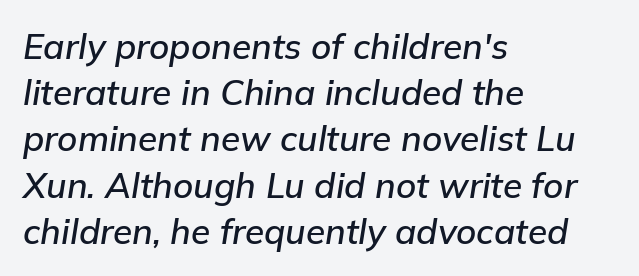
Q: Is the text italic (slanted)? A: Yes, it leans right by about 9 degrees.
Q: Is the text underlined? A: No.
Q: How is the paragraph aligned? A: Left-aligned.
Q: Is the spacing between letters normal or unusually wide? A: Normal.
Q: Is the spacing between lines tight, normal or loose? A: Normal.
Q: Width (condensed, normal, or wide)? A: Normal.
Q: Stroke contrast? A: Low.
Q: x-height? A: Medium.
Q: Monospaced? A: No.
